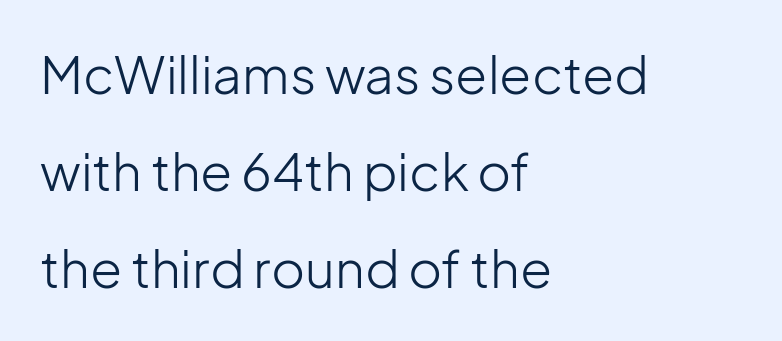
Q: Is the text bold? A: No.
Q: Is the text italic (slanted)? A: No, it is upright.
Q: Is the typeface a serif or a sans-serif typeface? A: Sans-serif.
Q: Is the text underlined? A: No.
Q: How is the paragraph aligned? A: Left-aligned.
Q: Is the spacing between letters normal or unusually wide? A: Normal.
Q: Width (condensed, normal, or wide)? A: Normal.
Q: Stroke contrast? A: Low.
Q: x-height? A: Medium.
Q: Monospaced? A: No.
